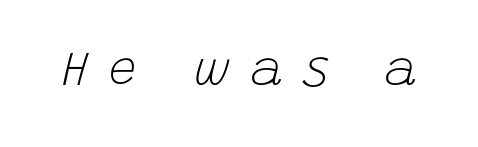
The image shows 49 px light type, italic (leaning right); set unusually wide letter spacing (+0.43 em), not underlined; low stroke contrast and a large x-height.
